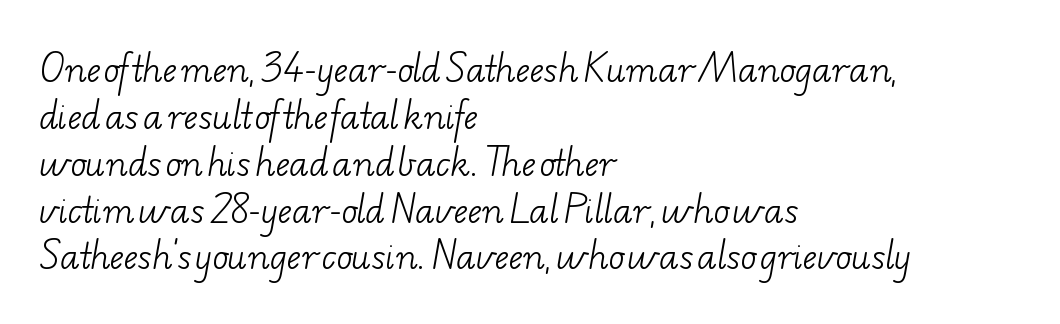
Q: Is the text bold? A: No.
Q: Is the typeface a serif or a sans-serif typeface? A: Serif.
Q: Is the text underlined? A: No.
Q: How is the paragraph aligned? A: Left-aligned.
Q: Is the spacing between letters normal or unusually wide? A: Normal.
Q: Is the spacing between lines tight, normal or loose? A: Normal.
Q: Width (condensed, normal, or wide)? A: Wide.
Q: Stroke contrast? A: Low.
Q: x-height? A: Small.
Q: Monospaced? A: No.
